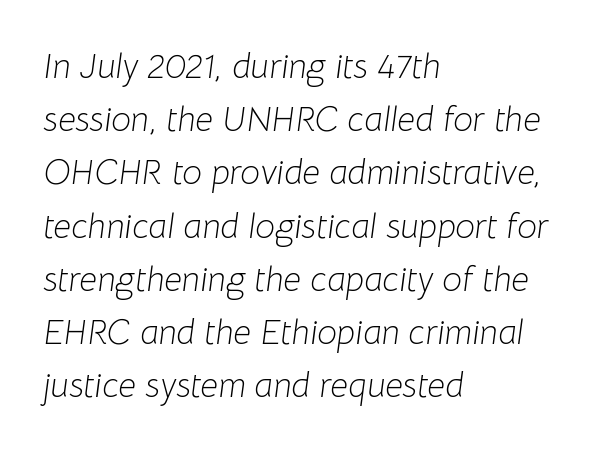
Q: Is the text bold? A: No.
Q: Is the text italic (slanted)? A: Yes, it leans right by about 8 degrees.
Q: Is the text underlined? A: No.
Q: How is the paragraph aligned? A: Left-aligned.
Q: Is the spacing between letters normal or unusually wide? A: Normal.
Q: Is the spacing between lines tight, normal or loose? A: Normal.
Q: Width (condensed, normal, or wide)? A: Normal.
Q: Stroke contrast? A: Low.
Q: x-height? A: Medium.
Q: Monospaced? A: No.
